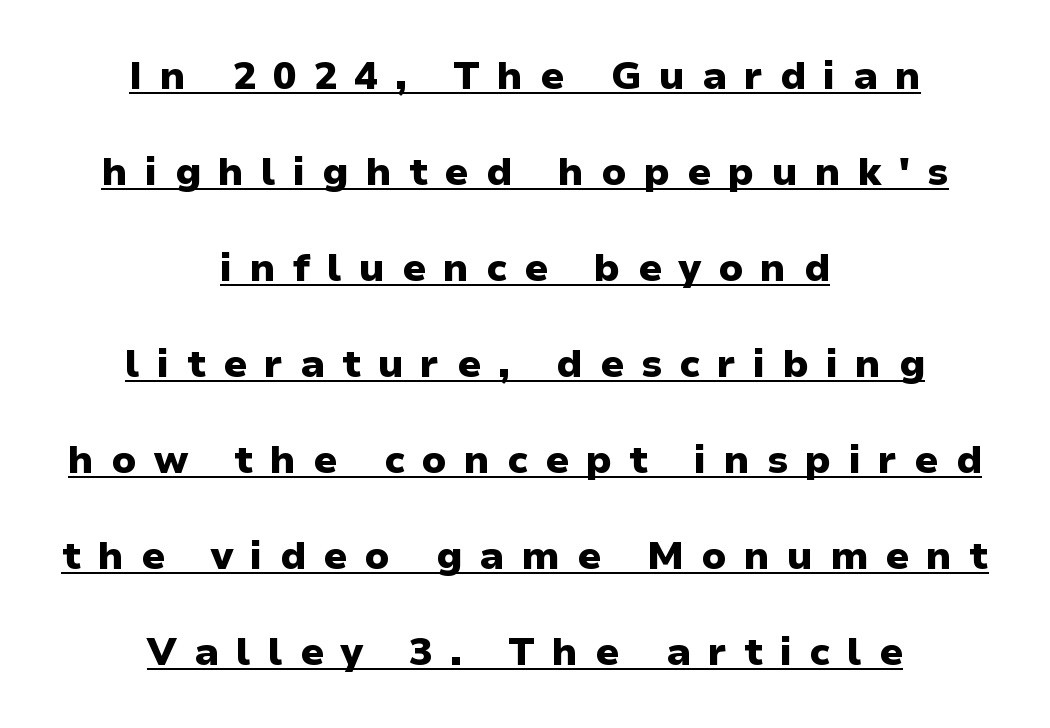
{"serif": "no", "italic": "no", "bold": "yes", "weight": "heavy", "width": "normal", "stroke_contrast": "low", "x_height": "medium", "monospaced": "no", "underline": "yes", "align": "center", "line_spacing": "loose", "line_spacing_ratio": 2.46, "letter_spacing": "wide", "letter_spacing_em": 0.44, "glyph_px": 39}
